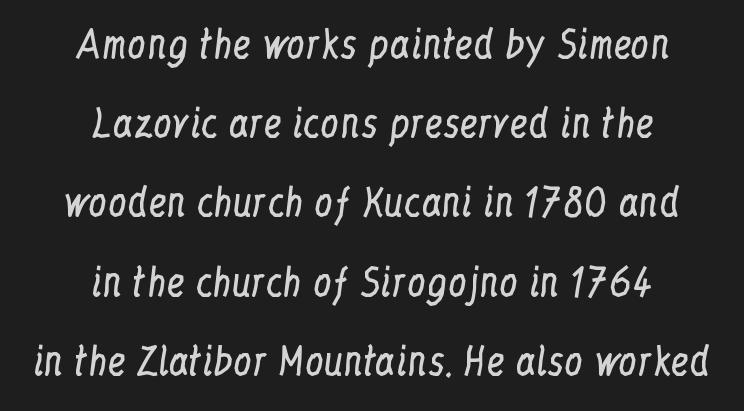
The image shows 37 px regular-weight, condensed serif type; set centered, loose line spacing (2.14x), normal letter spacing, not underlined; low stroke contrast and a medium x-height.
